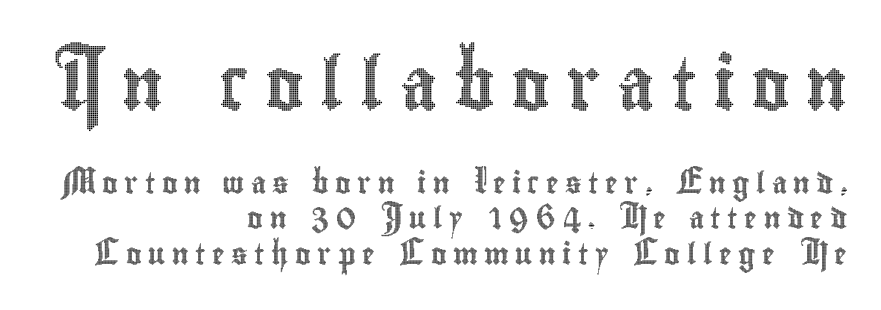
Q: Is the text italic (slanted)? A: No, it is upright.
Q: Is the text underlined? A: No.
Q: How is the paragraph aligned? A: Right-aligned.
Q: Is the spacing between letters normal or unusually wide? A: Unusually wide.
Q: Is the spacing between lines tight, normal or loose? A: Normal.
Q: Which block of text is set in a larger size, the first (top) or the second (bottom)? A: The first (top) one.
Q: Width (condensed, normal, or wide)? A: Condensed.
Q: x-height? A: Small.
Q: Monospaced? A: No.
